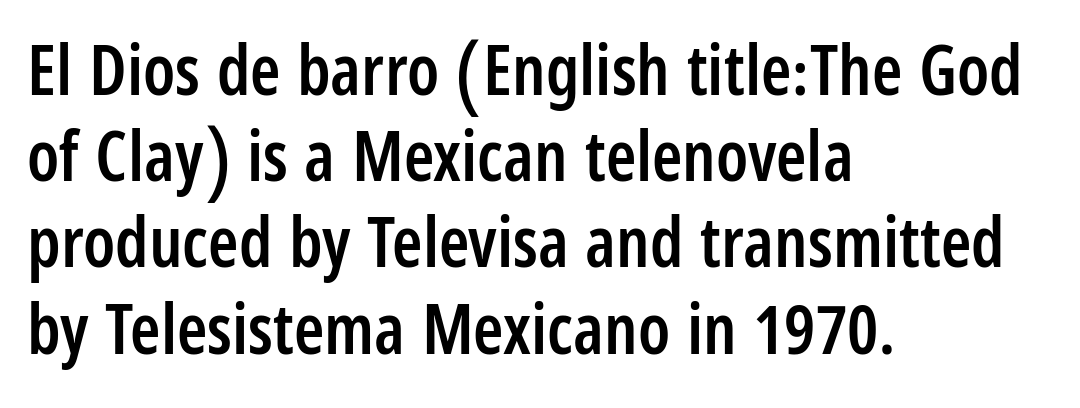
The image shows 69 px semibold, condensed sans-serif type, upright; set left-aligned, normal line spacing (1.25x), normal letter spacing, not underlined; low stroke contrast and a large x-height.
